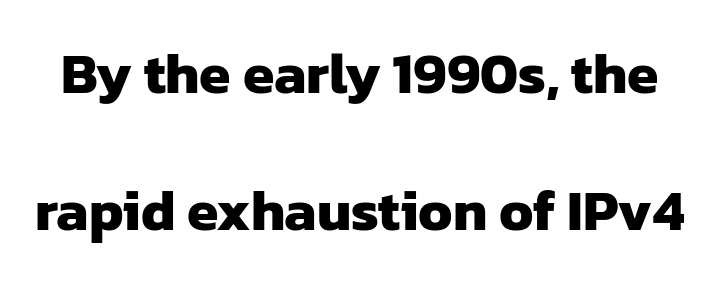
Q: Is the text bold? A: Yes.
Q: Is the typeface a serif or a sans-serif typeface? A: Sans-serif.
Q: Is the text underlined? A: No.
Q: Is the spacing between letters normal or unusually wide? A: Normal.
Q: Is the spacing between lines tight, normal or loose? A: Loose.
Q: Width (condensed, normal, or wide)? A: Normal.
Q: Stroke contrast? A: Low.
Q: x-height? A: Medium.
Q: Monospaced? A: No.
